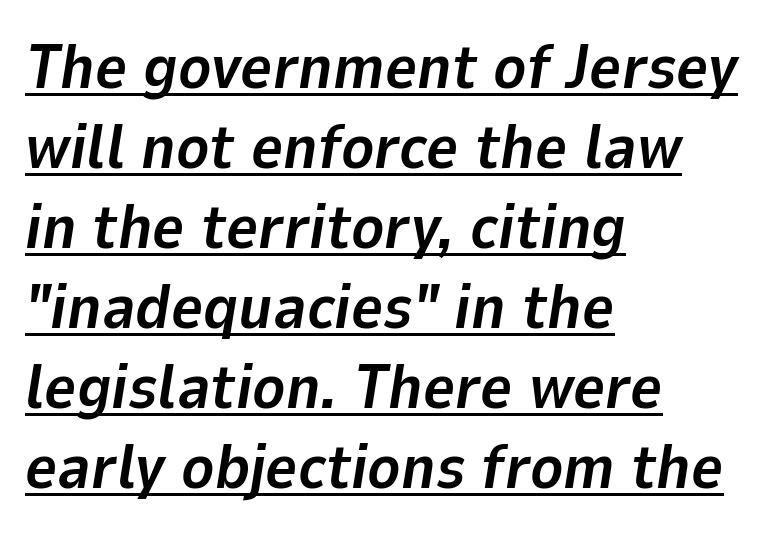
Varying glyph widths throughout — classic text-font behaviour. Notice how descenders clear the ascenders below comfortably — that's standard leading. You'd pick this weight for a headline — it's a proper bold. Standard letterfit; no display-style spreading of the glyphs. All the whitespace from short lines collects on the right.
